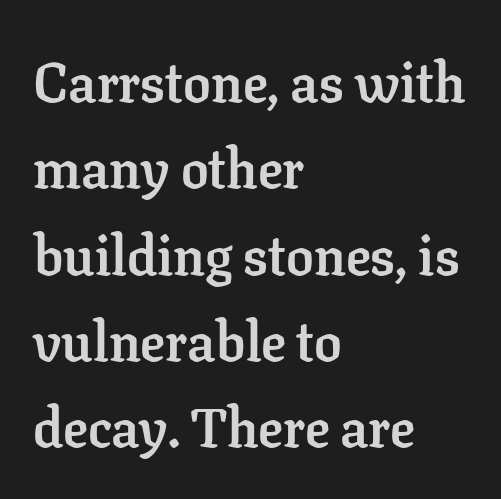
It's the straight-up-and-down kind of type. Nobody touched the tracking dial on this one. Leftover space on each line is placed entirely after the last word. These lines are composed in type with serifs. Letters rest on an invisible, unmarked baseline. The block of text has a typical density, with ordinary space between rows.
